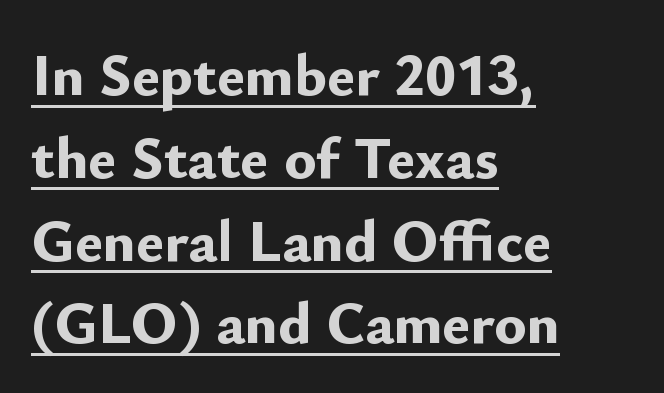
{"serif": "no", "italic": "no", "bold": "yes", "weight": "bold", "width": "normal", "stroke_contrast": "low", "x_height": "small", "monospaced": "no", "underline": "yes", "align": "left", "line_spacing": "normal", "line_spacing_ratio": 1.38, "letter_spacing": "normal", "letter_spacing_em": 0.0, "glyph_px": 60}
